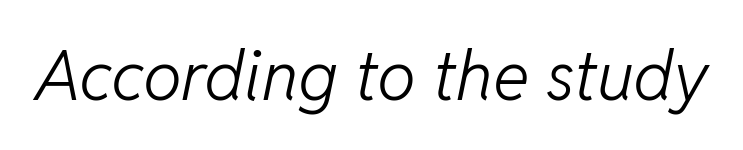
Q: Is the text bold? A: No.
Q: Is the text italic (slanted)? A: Yes, it leans right by about 11 degrees.
Q: Is the text underlined? A: No.
Q: Is the spacing between letters normal or unusually wide? A: Normal.
Q: Width (condensed, normal, or wide)? A: Normal.
Q: Stroke contrast? A: Low.
Q: x-height? A: Medium.
Q: Monospaced? A: No.
